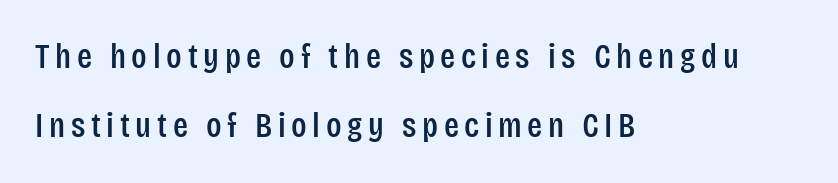
{"serif": "no", "italic": "no", "width": "condensed", "stroke_contrast": "low", "x_height": "large", "monospaced": "no", "underline": "no", "align": "left", "line_spacing": "loose", "line_spacing_ratio": 1.98, "glyph_px": 35}
